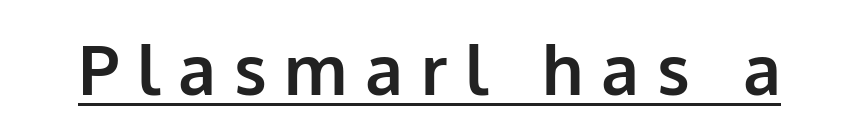
{"serif": "no", "italic": "no", "bold": "yes", "weight": "bold", "width": "normal", "stroke_contrast": "low", "x_height": "medium", "monospaced": "no", "underline": "yes", "letter_spacing": "wide", "letter_spacing_em": 0.26, "glyph_px": 68}
